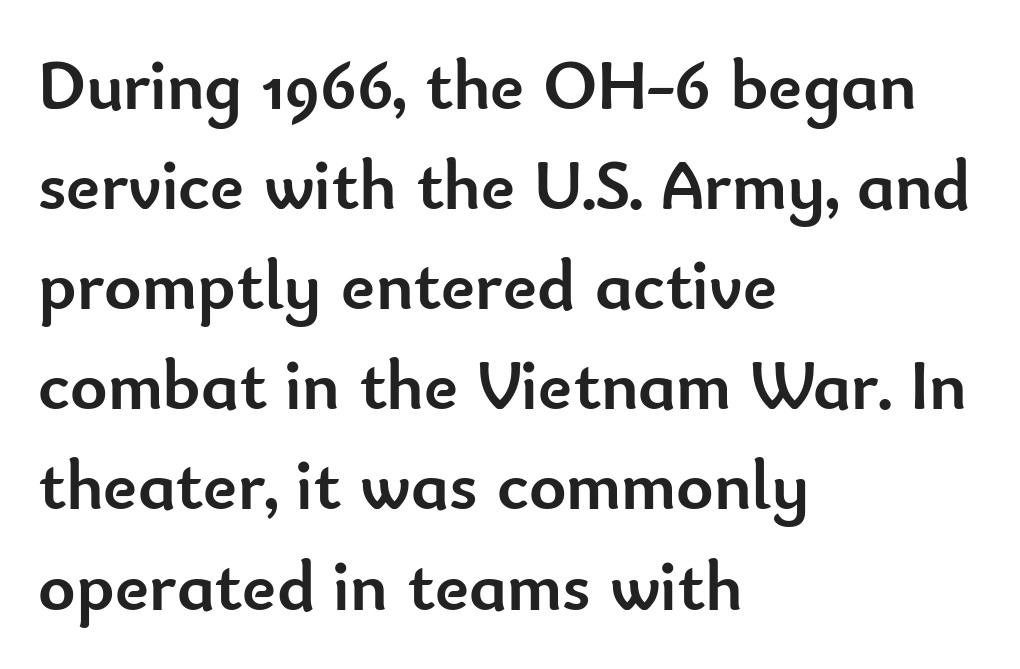
The letters stand straight up with perfectly vertical stems. The rendering shows plain stroke endings on the letterforms — a sans-serif design. Glyph-to-glyph distance matches everyday printed text. Does the copy run flush right? No — it runs flush left. A typesetter would call this proportional, since set widths differ per character. Underline: absent.
